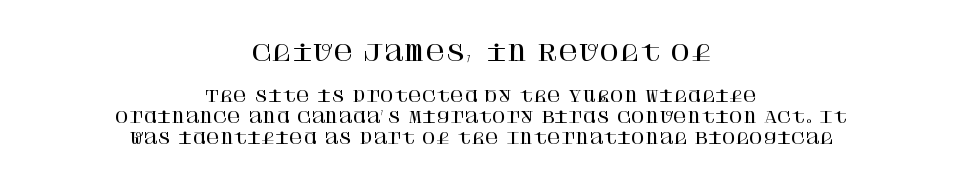
The image shows 22 px text type, upright; set centered, normal line spacing (1.41x), normal letter spacing, not underlined; the first (top) block is 1.47x larger.
